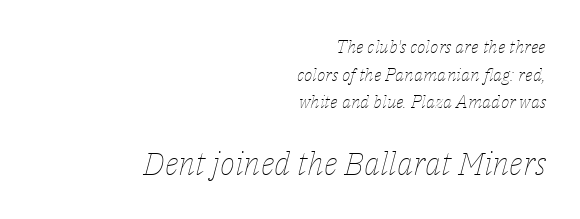
The image shows 32 px thin type, italic (leaning right); set right-aligned, normal line spacing (1.53x), normal letter spacing, not underlined; the second (bottom) block is 1.78x larger; low stroke contrast and a medium x-height.
